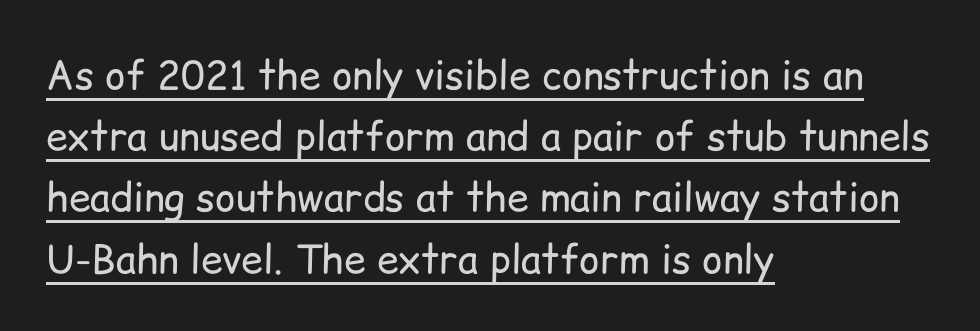
The image shows 39 px regular-weight sans-serif type, upright; set left-aligned, normal line spacing (1.57x), normal letter spacing, underlined; low stroke contrast and a medium x-height.
